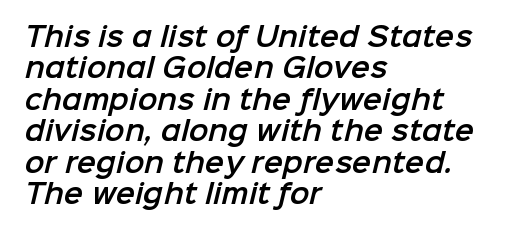
The paragraph shown leans on its left margin. The glyphs are unaccompanied by any horizontal stroke below them. Words appear dense and cohesive because spacing is normal.
